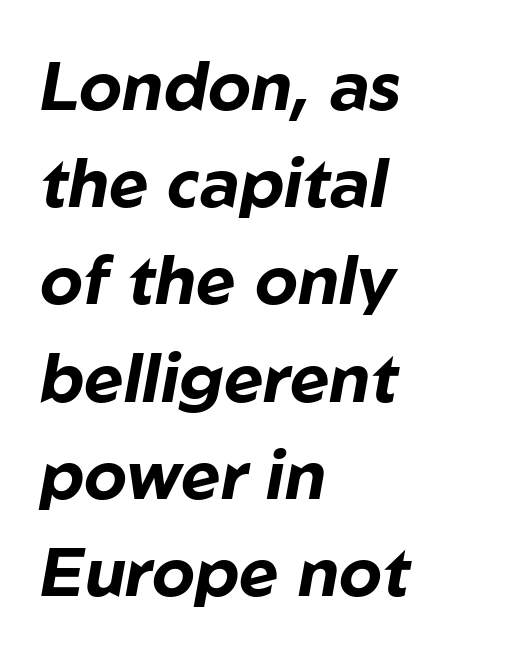
Bold? Absolutely — the strokes are thick and heavy. The rag falls on the right side of this text block. The passage shown stacks its lines at a standard gap. A clean baseline with only descenders dipping below it. Emphasis-style slanted type is in use.
